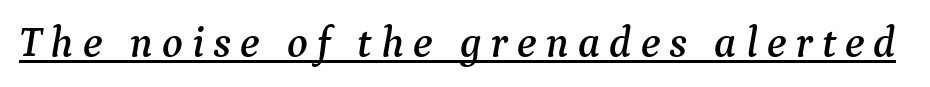
The image shows 43 px serif type, italic (leaning right); set unusually wide letter spacing (+0.21 em), underlined; medium stroke contrast and a medium x-height.
